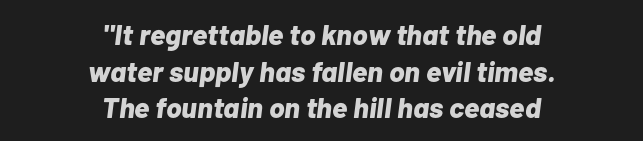
Q: Is the text bold? A: Yes.
Q: Is the text italic (slanted)? A: Yes, it leans right by about 7 degrees.
Q: Is the text underlined? A: No.
Q: How is the paragraph aligned? A: Centered.
Q: Is the spacing between letters normal or unusually wide? A: Normal.
Q: Is the spacing between lines tight, normal or loose? A: Normal.
Q: Width (condensed, normal, or wide)? A: Normal.
Q: Stroke contrast? A: Low.
Q: x-height? A: Medium.
Q: Monospaced? A: No.
